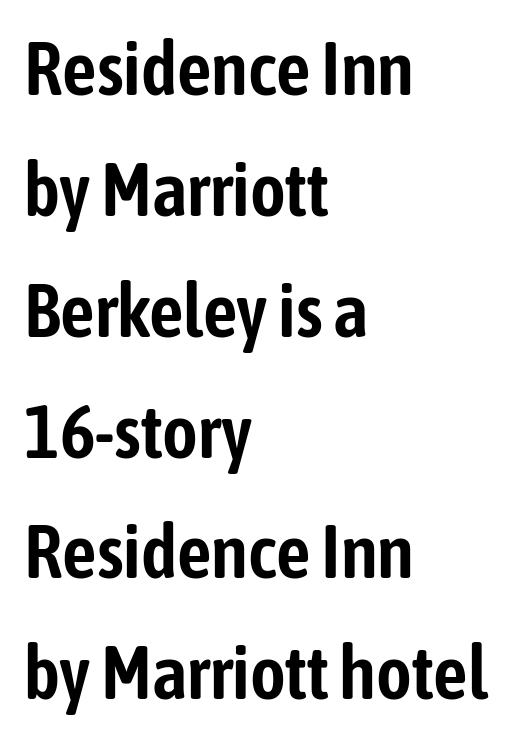
Q: Is the text italic (slanted)? A: No, it is upright.
Q: Is the typeface a serif or a sans-serif typeface? A: Sans-serif.
Q: Is the text underlined? A: No.
Q: How is the paragraph aligned? A: Left-aligned.
Q: Is the spacing between letters normal or unusually wide? A: Normal.
Q: Is the spacing between lines tight, normal or loose? A: Normal.
Q: Width (condensed, normal, or wide)? A: Condensed.
Q: Stroke contrast? A: Low.
Q: x-height? A: Medium.
Q: Monospaced? A: No.
